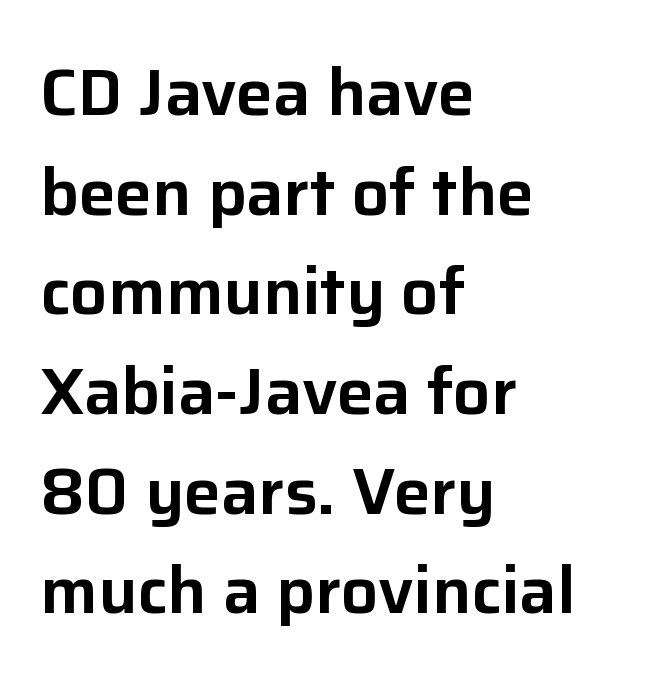
{"serif": "no", "italic": "no", "width": "normal", "stroke_contrast": "low", "x_height": "medium", "monospaced": "no", "underline": "no", "align": "left", "line_spacing": "normal", "line_spacing_ratio": 1.51, "letter_spacing": "normal", "letter_spacing_em": 0.0, "glyph_px": 66}
